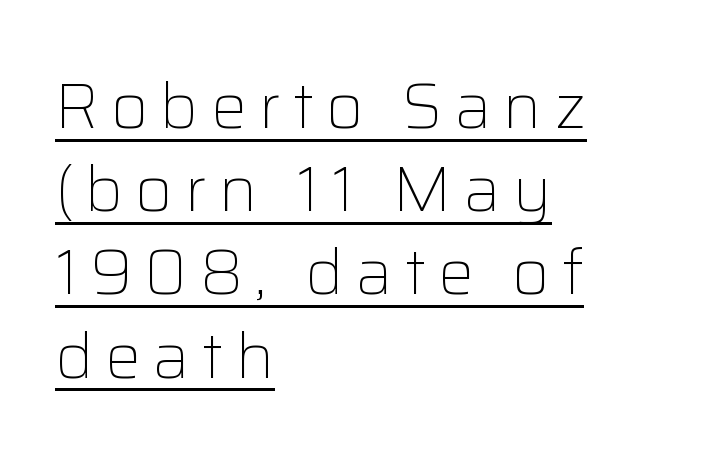
The image shows 64 px light sans-serif type, upright; set left-aligned, normal line spacing (1.3x), underlined; low stroke contrast and a medium x-height.
